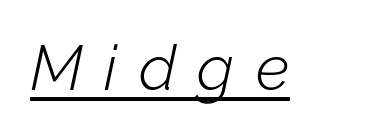
{"italic": "yes", "lean": "right", "slant_degrees": 12, "bold": "no", "weight": "light", "width": "normal", "stroke_contrast": "low", "x_height": "medium", "monospaced": "no", "underline": "yes", "letter_spacing": "wide", "letter_spacing_em": 0.34, "glyph_px": 63}
